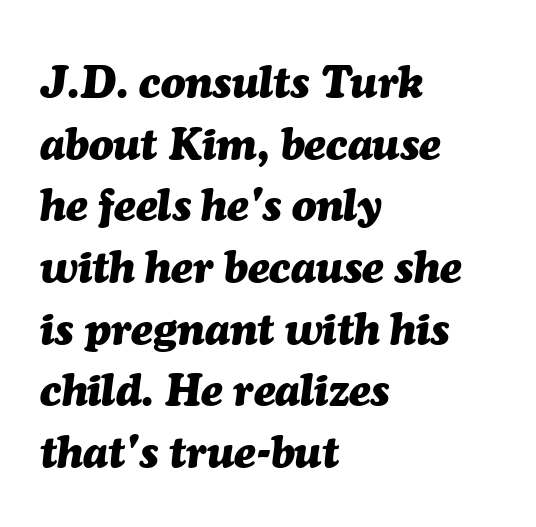
The image shows 45 px heavy type, italic (leaning right); set left-aligned, normal line spacing (1.37x), normal letter spacing, not underlined; medium stroke contrast and a medium x-height.
